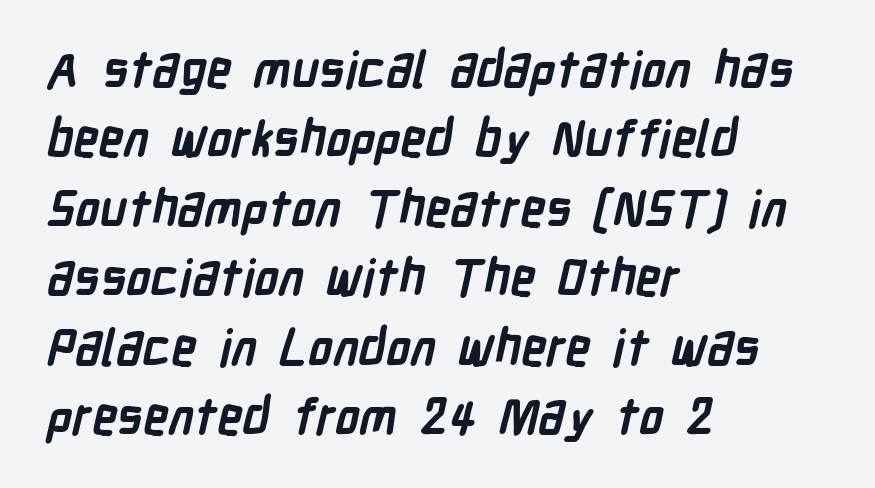
{"serif": "no", "bold": "yes", "weight": "semibold", "width": "condensed", "stroke_contrast": "low", "x_height": "medium", "monospaced": "no", "underline": "no", "align": "left", "line_spacing": "normal", "line_spacing_ratio": 1.39, "letter_spacing": "normal", "letter_spacing_em": 0.0, "glyph_px": 50}
